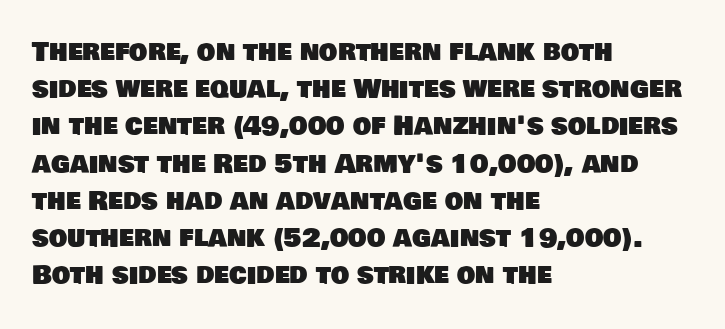
Honestly, the row spacing looks completely unremarkable. Anything drawn beneath the words? Only blank space. The compositor pushed each line to the left boundary. Words appear dense and cohesive because spacing is normal.
